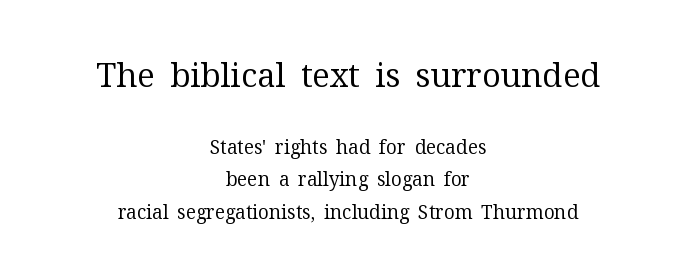
{"serif": "yes", "italic": "no", "bold": "no", "weight": "regular", "width": "normal", "stroke_contrast": "medium", "x_height": "medium", "monospaced": "no", "underline": "no", "align": "center", "line_spacing_ratio": 1.71, "letter_spacing": "normal", "letter_spacing_em": 0.0, "larger_block": "first", "size_ratio": 1.74, "glyph_px": 33}
